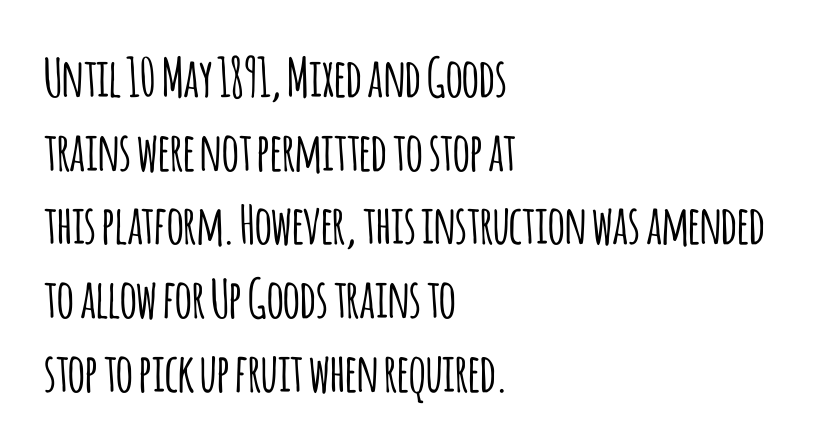
Q: Is the text italic (slanted)? A: No, it is upright.
Q: Is the typeface a serif or a sans-serif typeface? A: Sans-serif.
Q: Is the text underlined? A: No.
Q: How is the paragraph aligned? A: Left-aligned.
Q: Is the spacing between letters normal or unusually wide? A: Normal.
Q: Is the spacing between lines tight, normal or loose? A: Normal.
Q: Width (condensed, normal, or wide)? A: Condensed.
Q: Stroke contrast? A: Low.
Q: x-height? A: Large.
Q: Monospaced? A: No.
